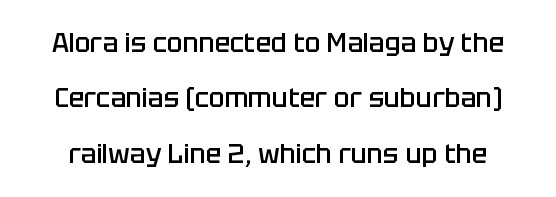
{"italic": "no", "bold": "semi", "underline": "no", "line_spacing": "loose", "line_spacing_ratio": 2.13, "letter_spacing": "normal", "letter_spacing_em": 0.0, "glyph_px": 26}
